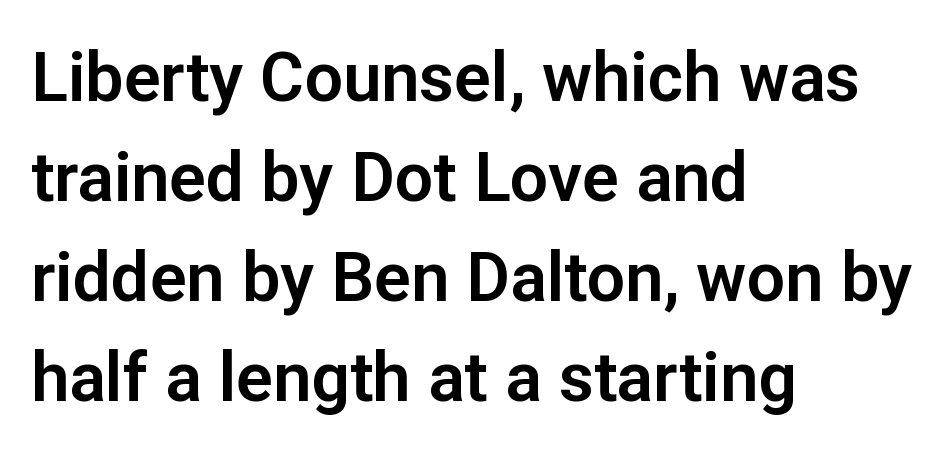
The area under the type is left untouched. Students, observe: this is what conventionally led text looks like. The passage is arranged the way most books set body copy — flush left. Default kerning and tracking; the words read as compact shapes. The passage shown is typed in a proportional face where columns would drift. This rendering employs a face without finishing strokes, i.e., a sans-serif.
